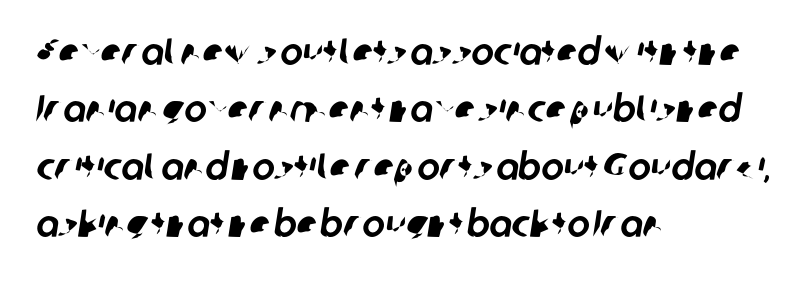
Q: Is the typeface a serif or a sans-serif typeface? A: Sans-serif.
Q: Is the text underlined? A: No.
Q: How is the paragraph aligned? A: Left-aligned.
Q: Is the spacing between letters normal or unusually wide? A: Normal.
Q: Is the spacing between lines tight, normal or loose? A: Normal.
Q: Width (condensed, normal, or wide)? A: Normal.
Q: Stroke contrast? A: Low.
Q: x-height? A: Medium.
Q: Monospaced? A: No.
